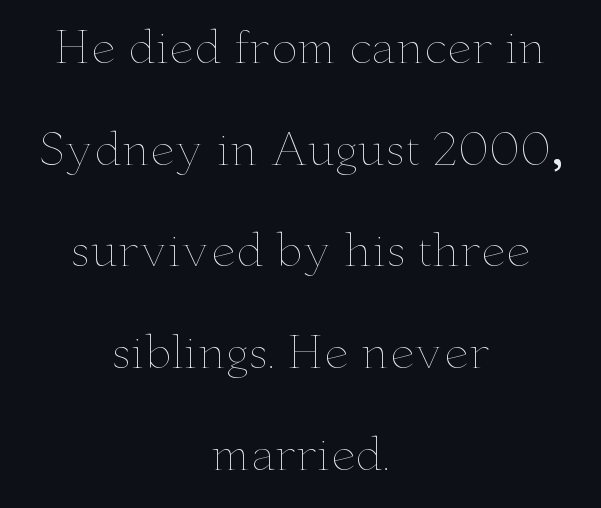
The image shows 44 px thin, wide type, upright; set centered, loose line spacing (2.31x), normal letter spacing, not underlined; low stroke contrast and a small x-height.
